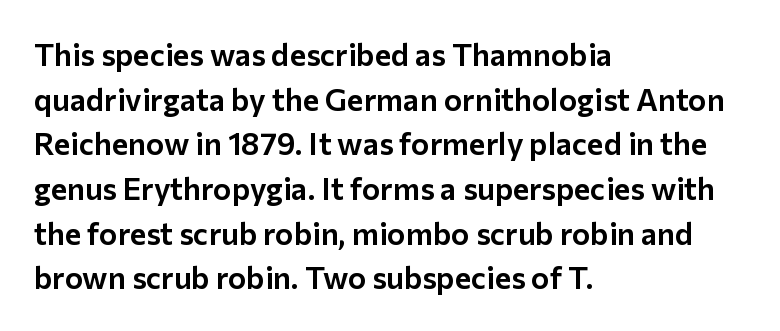
The image shows 31 px sans-serif type, upright; set left-aligned, normal line spacing (1.44x), normal letter spacing, not underlined; low stroke contrast and a medium x-height.
